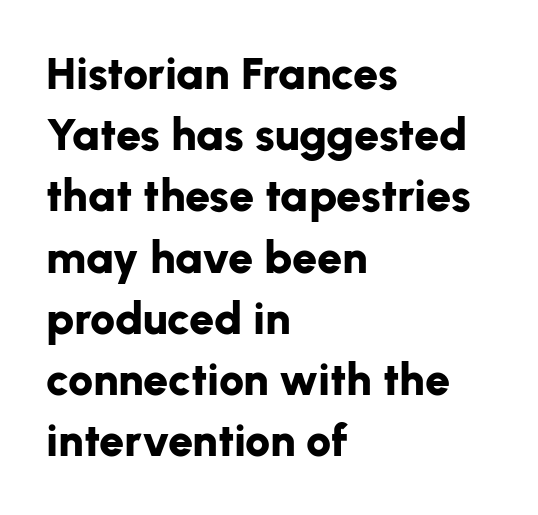
{"serif": "no", "italic": "no", "bold": "yes", "weight": "bold", "width": "normal", "stroke_contrast": "low", "x_height": "medium", "monospaced": "no", "underline": "no", "align": "left", "line_spacing": "normal", "line_spacing_ratio": 1.36, "letter_spacing": "normal", "letter_spacing_em": 0.0, "glyph_px": 45}
